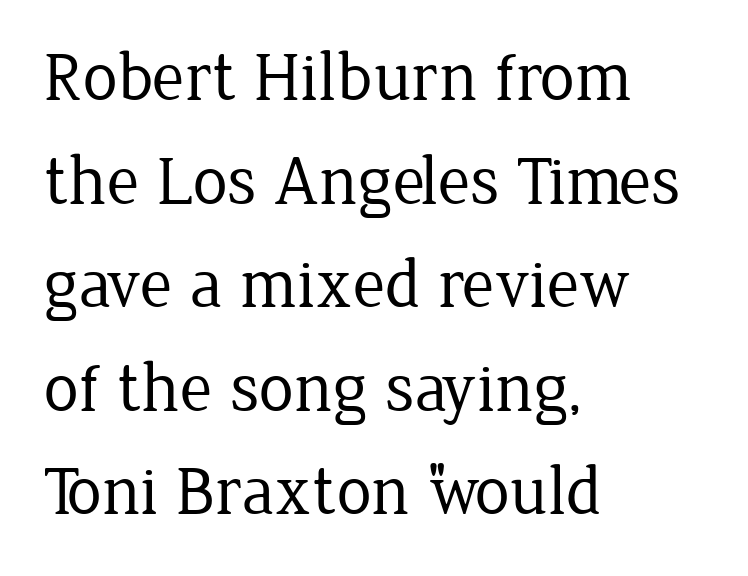
Q: Is the text bold? A: No.
Q: Is the text italic (slanted)? A: No, it is upright.
Q: Is the typeface a serif or a sans-serif typeface? A: Serif.
Q: Is the text underlined? A: No.
Q: How is the paragraph aligned? A: Left-aligned.
Q: Is the spacing between letters normal or unusually wide? A: Normal.
Q: Is the spacing between lines tight, normal or loose? A: Normal.
Q: Width (condensed, normal, or wide)? A: Normal.
Q: Stroke contrast? A: Low.
Q: x-height? A: Medium.
Q: Monospaced? A: No.
